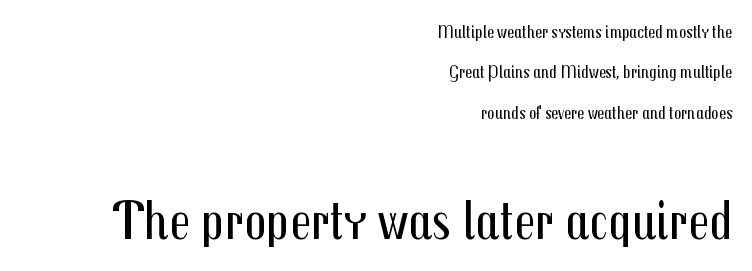
Check under the words: just untouched page. Ink coverage per letter is moderate at most. Inter-character spacing is left at the font's built-in metrics. Spacing verdict: proportional, widths tailored to each character. The face used here is a sans, in the tradition of grotesques and geometrics. One-word summary of the alignment: right.
